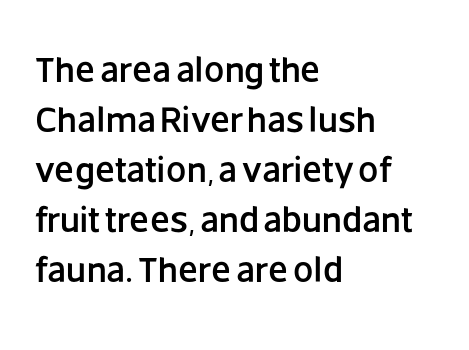
Horizontal alignment here is leftward, the default for most running prose. Each letter keeps its own natural width here, so spacing adapts to shape. The vertical gap from one line to the next is medium. These lines are composed in type without serifs. Check the space under the baseline: it is left empty.
